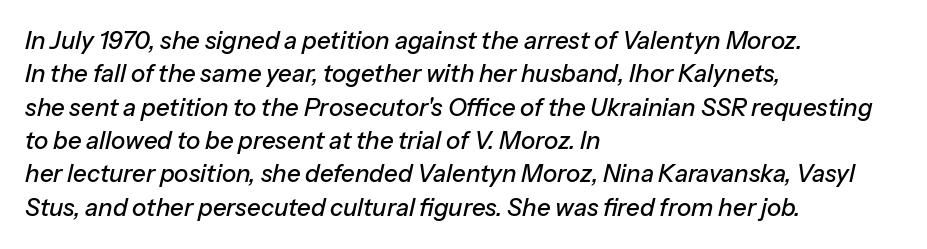
The image shows 24 px text type, italic (leaning right); set left-aligned, normal line spacing (1.39x), normal letter spacing, not underlined.
